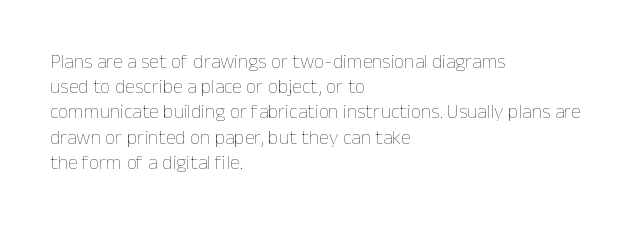
{"italic": "no", "bold": "no", "underline": "no", "align": "left", "line_spacing": "normal", "line_spacing_ratio": 1.26, "letter_spacing": "normal", "letter_spacing_em": 0.0, "glyph_px": 20}
